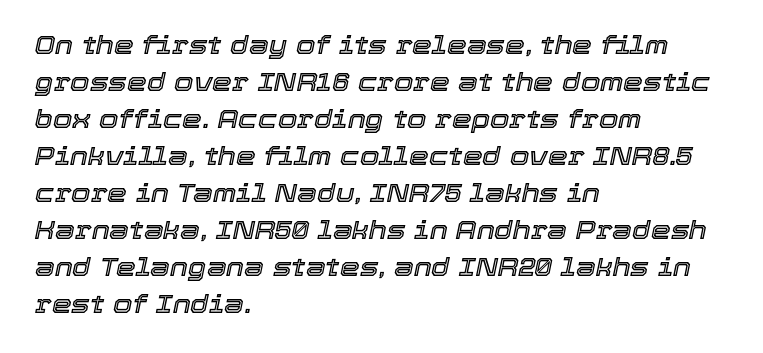
{"italic": "yes", "lean": "right", "slant_degrees": 12, "underline": "no", "align": "left", "line_spacing": "normal", "line_spacing_ratio": 1.48, "letter_spacing": "normal", "letter_spacing_em": 0.0, "glyph_px": 25}
